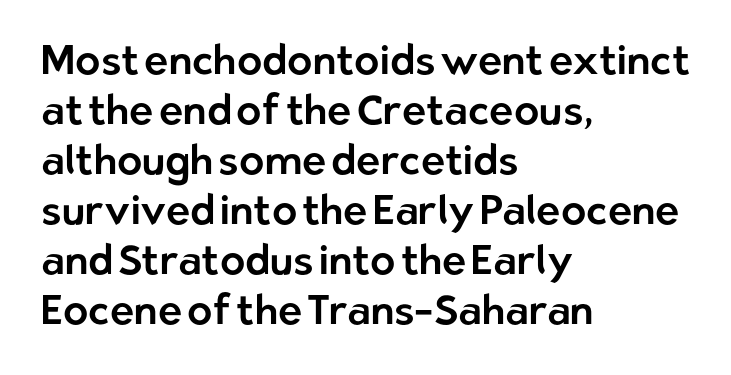
{"serif": "no", "italic": "no", "width": "normal", "stroke_contrast": "low", "x_height": "medium", "monospaced": "no", "underline": "no", "align": "left", "line_spacing_ratio": 1.22, "letter_spacing": "normal", "letter_spacing_em": 0.0, "glyph_px": 41}
